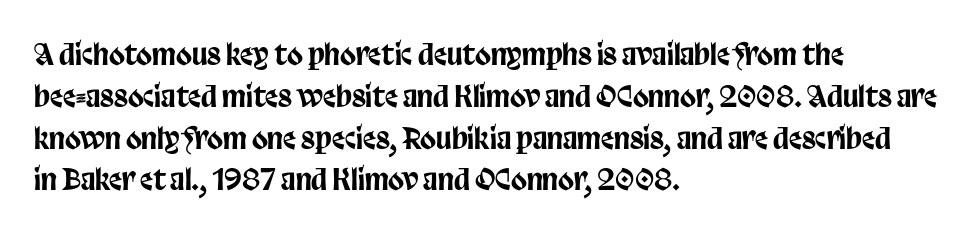
Underlining? Definitely not there. This is sans-serif lettering, the kind often seen on screens and signage. The tracking reads as untouched default to a designer's eye. A typesetter would call this leading conventional body-copy spacing. A typesetter would call this proportional, since set widths differ per character. The paragraph shown leans on its left margin.
